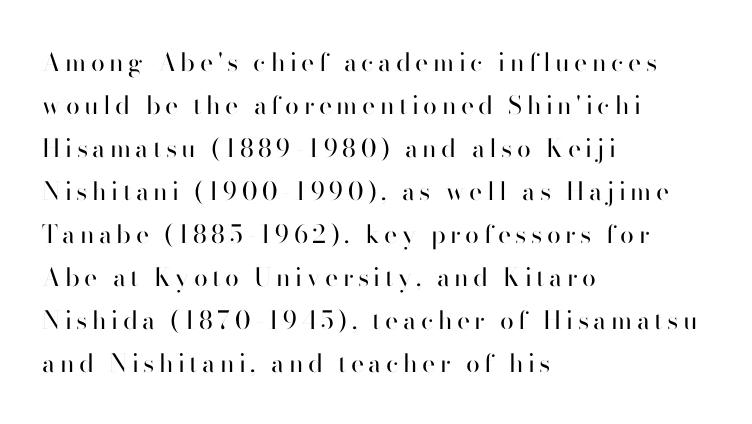
Underlining? Definitely not there. The ragged edge is on the right, which tells us the setting is flush left. Vertical strokes here are truly vertical. A quiet, ordinary-to-light weight characterises the typeface.
